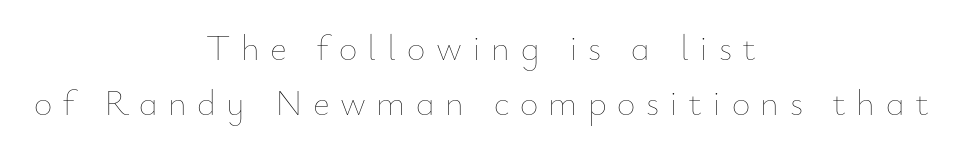
{"italic": "no", "bold": "no", "weight": "thin", "width": "normal", "stroke_contrast": "low", "x_height": "small", "monospaced": "no", "underline": "no", "align": "center", "line_spacing": "normal", "line_spacing_ratio": 1.52, "letter_spacing": "wide", "letter_spacing_em": 0.29, "glyph_px": 36}
